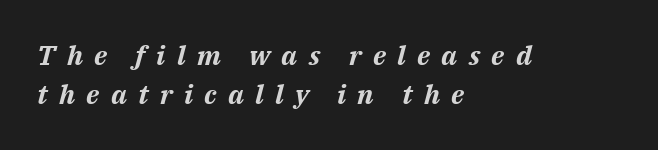
Interline gaps are of average width in this sample. Each glyph is drawn with heavy, bold strokes. The letters are spread apart with noticeably loose tracking. Slant detected: the letters are inclined. Bare-footed words on every line.
